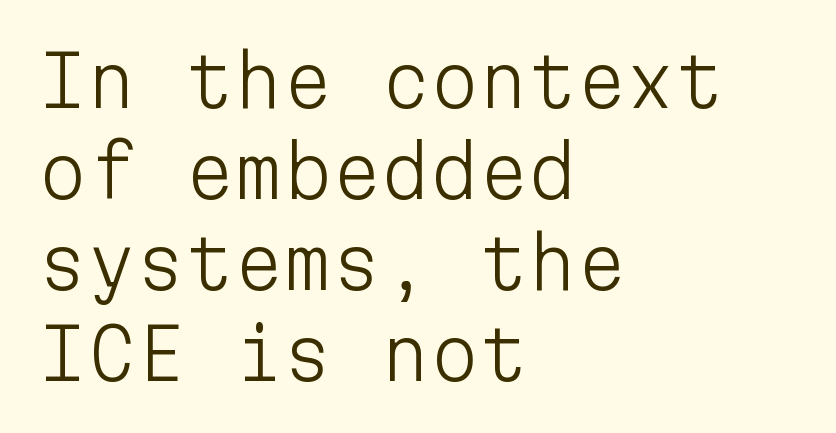
Look at the bottom of the vertical strokes: they stop flat, with no serifs. The space directly below the letters is spotless. The leading is moderate, giving the passage an even texture. Every character sits straight up, as roman type does.
